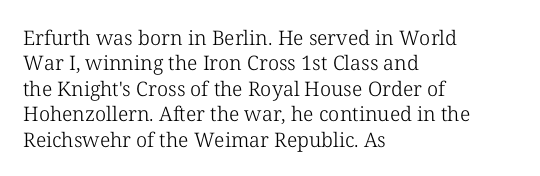
The rows are spaced the way most documents space them. Weight: in the light-to-regular range. Each word holds together tightly as a unit, with standard inter-letter gaps. Nobody drew a line under any word here.
